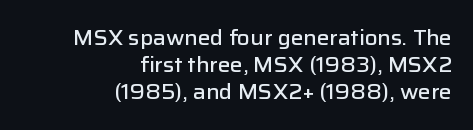
Q: Is the text bold? A: Semi-bold.
Q: Is the text italic (slanted)? A: No, it is upright.
Q: Is the text underlined? A: No.
Q: How is the paragraph aligned? A: Right-aligned.
Q: Is the spacing between letters normal or unusually wide? A: Normal.
Q: Is the spacing between lines tight, normal or loose? A: Normal.
